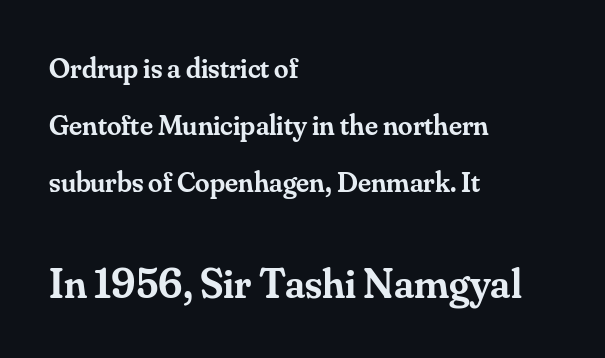
This is roman type, the default non-slanted kind. Do the characters align in a grid? No, the font is proportional. Anything drawn beneath the words? Only blank space. Nothing unusual about the tracking: characters are spaced as the font intends.
